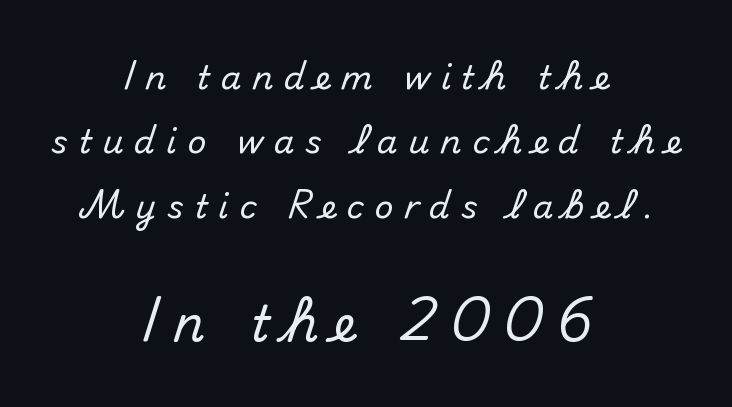
Larger block? The one below; the one above is distinctly smaller. The designer dialed line spacing up above the default. Layout note: lines centered. Descenders hang freely into open space. Regarding serifs, this sample does without them.
